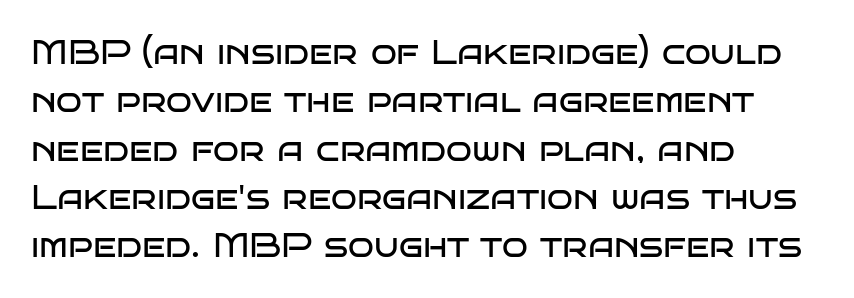
The face used here is rendered with its standard letterfit. Line starts are locked; line ends wander. Varying glyph widths throughout — classic text-font behaviour. Compared with typical paragraphs, the rows here are spaced about the same. Caption: face not bold, strokes unweighted. Check where the strokes stop: nothing finishes them off — pure sans.
